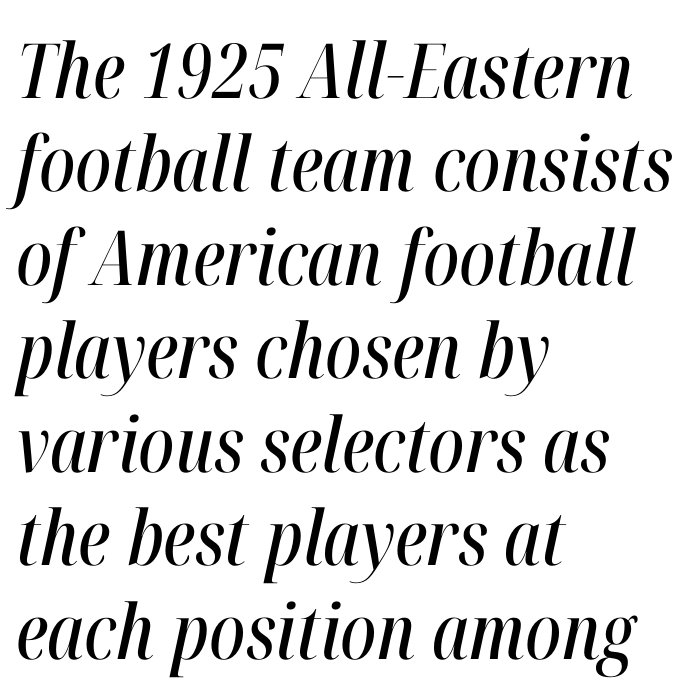
{"italic": "yes", "lean": "right", "slant_degrees": 12, "width": "condensed", "stroke_contrast": "high", "x_height": "medium", "monospaced": "no", "underline": "no", "align": "left", "line_spacing_ratio": 1.23, "letter_spacing": "normal", "letter_spacing_em": 0.0, "glyph_px": 76}
